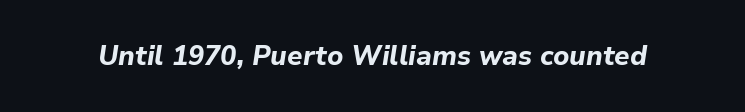
The image shows 27 px bold type, italic (leaning right); set normal letter spacing, not underlined.
